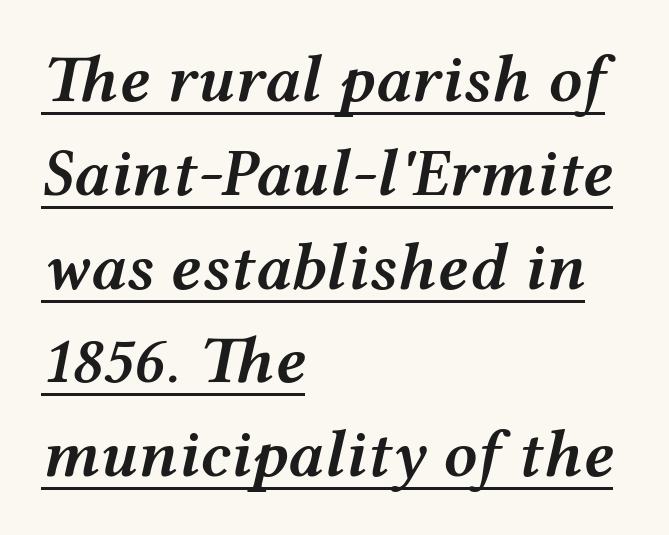
The setting favours the left margin, as ordinary paragraphs usually do. Looks like regular typesetting: each glyph gets only the width it needs. Descenders here cross a horizontal rule under the line. The rendering applies a slant to the glyphs.
